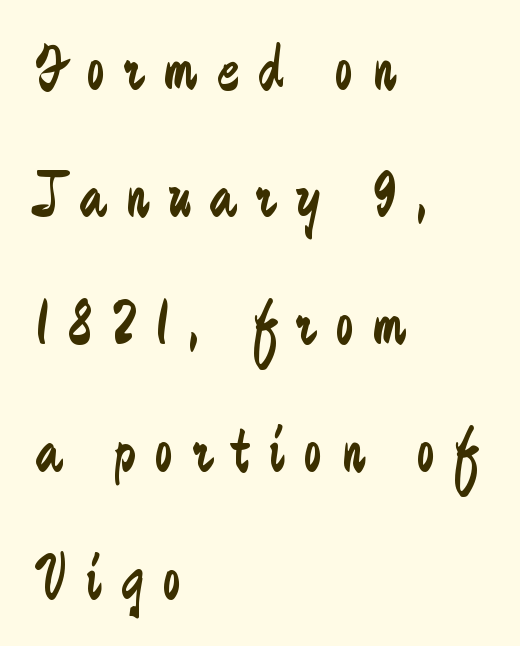
Q: Is the text bold? A: No.
Q: Is the text italic (slanted)? A: Yes.
Q: Is the typeface a serif or a sans-serif typeface? A: Sans-serif.
Q: Is the text underlined? A: No.
Q: How is the paragraph aligned? A: Left-aligned.
Q: Is the spacing between letters normal or unusually wide? A: Unusually wide.
Q: Is the spacing between lines tight, normal or loose? A: Loose.
Q: Width (condensed, normal, or wide)? A: Condensed.
Q: Stroke contrast? A: Low.
Q: x-height? A: Medium.
Q: Monospaced? A: No.
